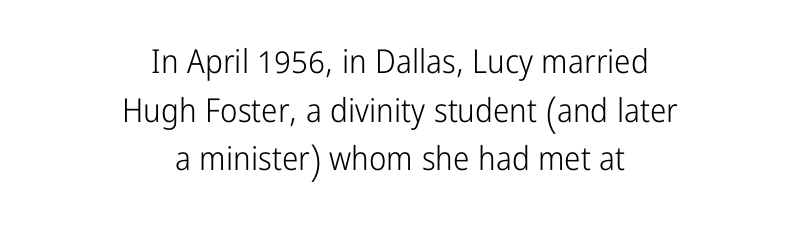
{"serif": "no", "italic": "no", "bold": "no", "weight": "light", "width": "condensed", "stroke_contrast": "low", "x_height": "medium", "monospaced": "no", "underline": "no", "align": "center", "line_spacing": "normal", "line_spacing_ratio": 1.47, "letter_spacing": "normal", "letter_spacing_em": 0.0, "glyph_px": 33}
